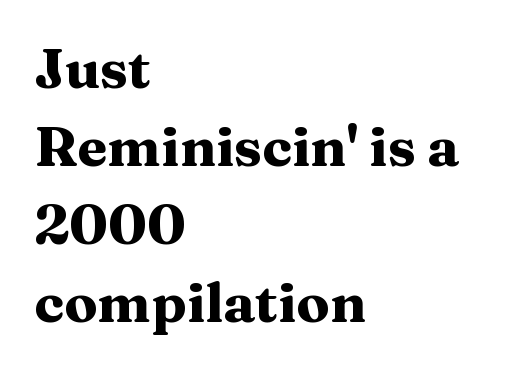
How are the letters spaced? Ordinarily, with no added tracking. This sample has the flowing, uneven cadence of proportional lettering. Notice how the stems are strictly vertical — no italics here. Serif or sans? Serif — the stroke terminals have little feet. Letters rest on an invisible, unmarked baseline.
